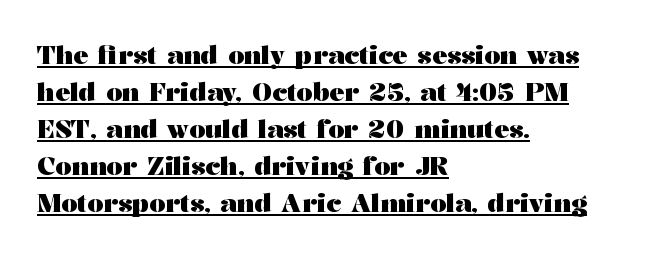
The ragged edge is on the right, which tells us the setting is flush left. The rendering uses a bold face; every stroke is thick and dark. Decoration check: the copy is underlined. Quick note: interline space is typical.
